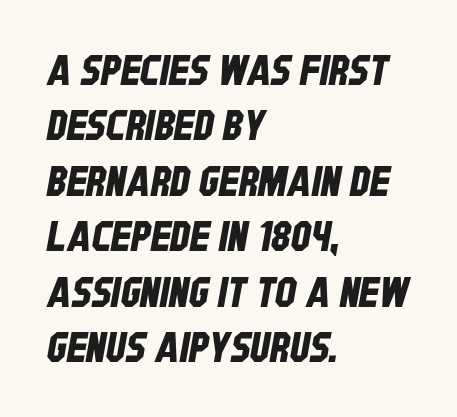
Reading down the column, the eye jumps a familiar distance to each next line. A clean baseline with only descenders dipping below it. This sample has the flowing, uneven cadence of proportional lettering. Caption: standard tracking, unaltered. No feet cap the strokes, marking this as sans-serif type. Caption: multi-line text, flush left, ragged right.
